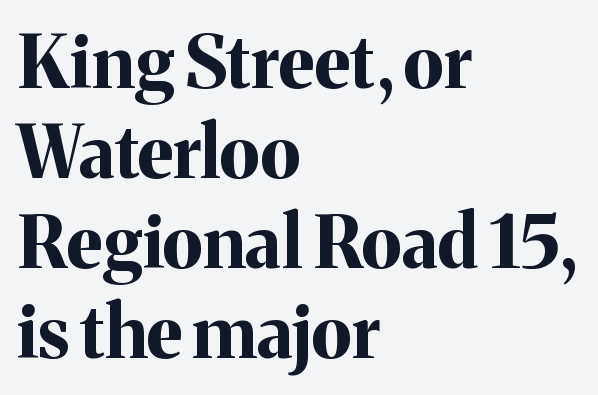
The image shows 72 px bold serif type, upright; set left-aligned, normal line spacing (1.25x), normal letter spacing, not underlined; medium stroke contrast and a medium x-height.
